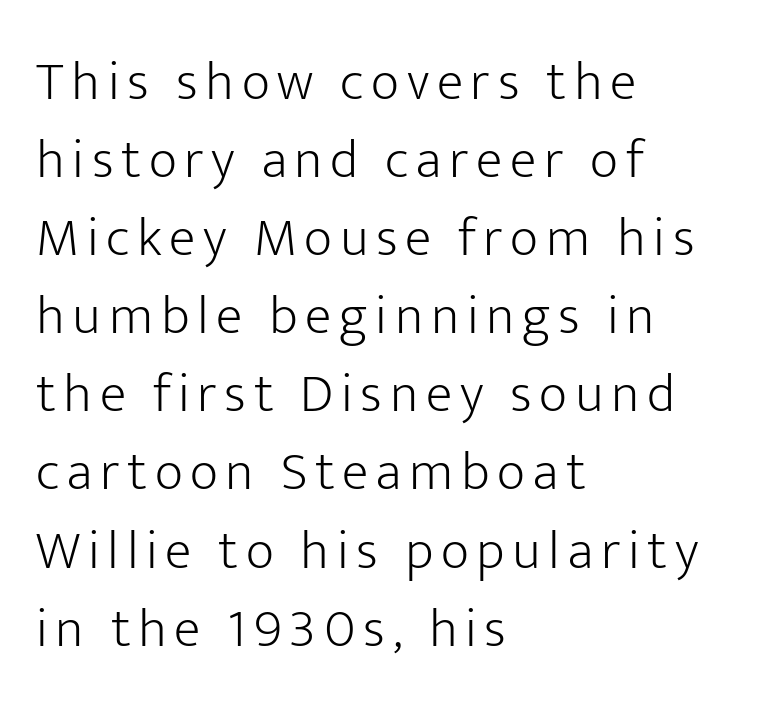
Q: Is the text bold? A: No.
Q: Is the text italic (slanted)? A: No, it is upright.
Q: Is the typeface a serif or a sans-serif typeface? A: Sans-serif.
Q: Is the text underlined? A: No.
Q: How is the paragraph aligned? A: Left-aligned.
Q: Is the spacing between lines tight, normal or loose? A: Normal.
Q: Width (condensed, normal, or wide)? A: Normal.
Q: Stroke contrast? A: Low.
Q: x-height? A: Medium.
Q: Monospaced? A: No.
